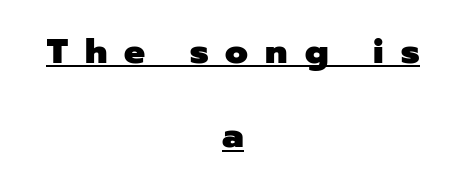
Q: Is the text bold? A: Yes.
Q: Is the text italic (slanted)? A: No, it is upright.
Q: Is the typeface a serif or a sans-serif typeface? A: Sans-serif.
Q: Is the text underlined? A: Yes.
Q: How is the paragraph aligned? A: Centered.
Q: Is the spacing between letters normal or unusually wide? A: Unusually wide.
Q: Is the spacing between lines tight, normal or loose? A: Loose.
Q: Width (condensed, normal, or wide)? A: Normal.
Q: Stroke contrast? A: Low.
Q: x-height? A: Medium.
Q: Monospaced? A: No.
